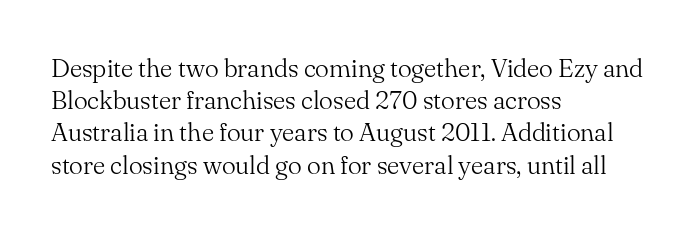
Q: Is the text bold? A: No.
Q: Is the text italic (slanted)? A: No, it is upright.
Q: Is the text underlined? A: No.
Q: How is the paragraph aligned? A: Left-aligned.
Q: Is the spacing between letters normal or unusually wide? A: Normal.
